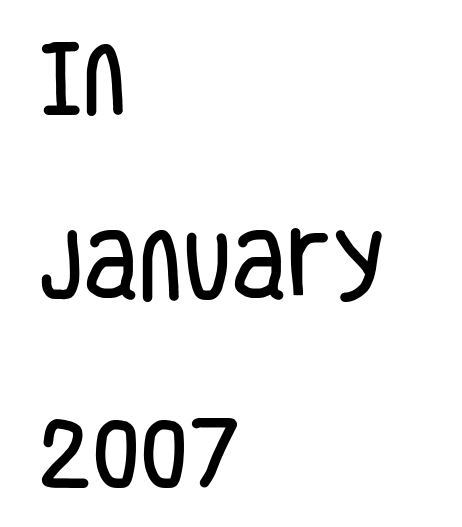
{"serif": "no", "italic": "no", "width": "condensed", "stroke_contrast": "low", "x_height": "large", "monospaced": "no", "underline": "no", "align": "left", "line_spacing": "loose", "line_spacing_ratio": 2.42, "letter_spacing": "normal", "letter_spacing_em": 0.0, "glyph_px": 77}
